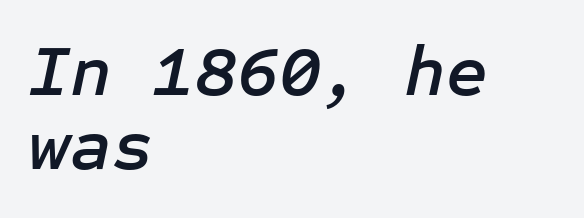
Reading down the column, the eye jumps only a short way to each next line. The passage shown leans; its letterforms are oblique. Underlining? Definitely not there. Words appear dense and cohesive because spacing is normal. If you drew a ruler down the left edge, every line would touch it.
